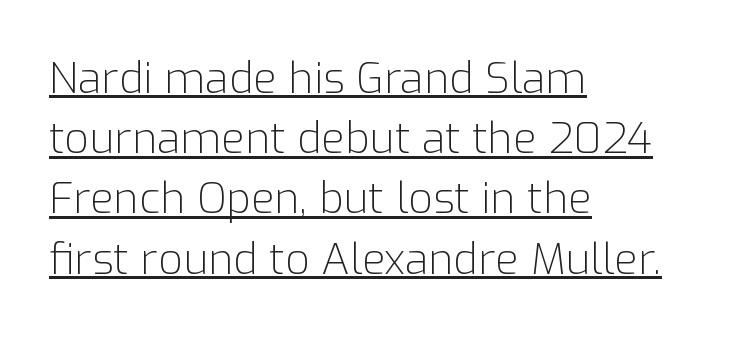
Q: Is the text bold? A: No.
Q: Is the text italic (slanted)? A: No, it is upright.
Q: Is the typeface a serif or a sans-serif typeface? A: Sans-serif.
Q: Is the text underlined? A: Yes.
Q: How is the paragraph aligned? A: Left-aligned.
Q: Is the spacing between letters normal or unusually wide? A: Normal.
Q: Is the spacing between lines tight, normal or loose? A: Normal.
Q: Width (condensed, normal, or wide)? A: Normal.
Q: Stroke contrast? A: Low.
Q: x-height? A: Medium.
Q: Monospaced? A: No.
